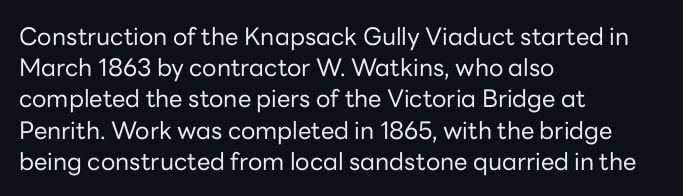
Q: Is the text bold? A: No.
Q: Is the text italic (slanted)? A: No, it is upright.
Q: Is the text underlined? A: No.
Q: How is the paragraph aligned? A: Left-aligned.
Q: Is the spacing between letters normal or unusually wide? A: Normal.
Q: Is the spacing between lines tight, normal or loose? A: Normal.
